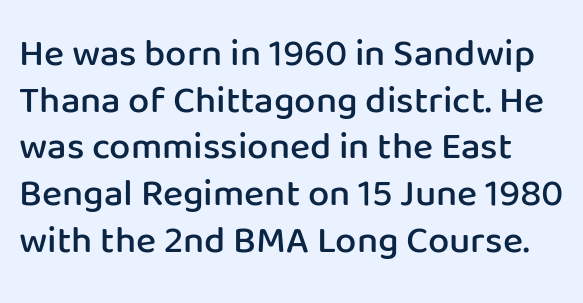
This is the regular roman posture of the typeface. Students, note that the glyphs here touch the page at normal intervals. No feet cap the strokes, marking this as sans-serif type. Has an underline been added? It has not. Moderately thickened strokes mark this as semibold type.
